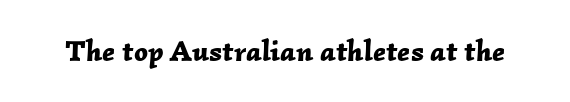
Q: Is the text bold? A: Yes.
Q: Is the text italic (slanted)? A: Yes, it leans right by about 2 degrees.
Q: Is the text underlined? A: No.
Q: Is the spacing between letters normal or unusually wide? A: Normal.
Q: Width (condensed, normal, or wide)? A: Normal.
Q: Stroke contrast? A: Low.
Q: x-height? A: Medium.
Q: Monospaced? A: No.
